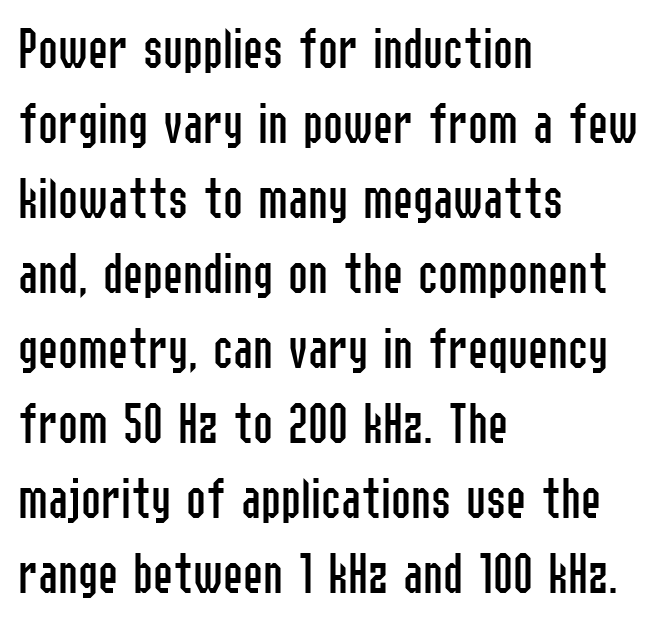
These lines are set flush left with a ragged right edge. If you drew a line through each stem, it would be perfectly vertical. The characters display no serif detailing; their extremities are plain. The gaps between neighbouring characters are ordinary and unremarkable. Stem width sits at or under what a default text font uses. Glance below the letters and you will spot only blank space.
